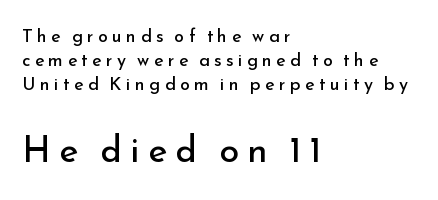
Q: Is the text bold? A: No.
Q: Is the text italic (slanted)? A: No, it is upright.
Q: Is the typeface a serif or a sans-serif typeface? A: Sans-serif.
Q: Is the text underlined? A: No.
Q: How is the paragraph aligned? A: Left-aligned.
Q: Is the spacing between letters normal or unusually wide? A: Unusually wide.
Q: Is the spacing between lines tight, normal or loose? A: Normal.
Q: Which block of text is set in a larger size, the first (top) or the second (bottom)? A: The second (bottom) one.
Q: Width (condensed, normal, or wide)? A: Normal.
Q: Stroke contrast? A: Low.
Q: x-height? A: Small.
Q: Monospaced? A: No.
